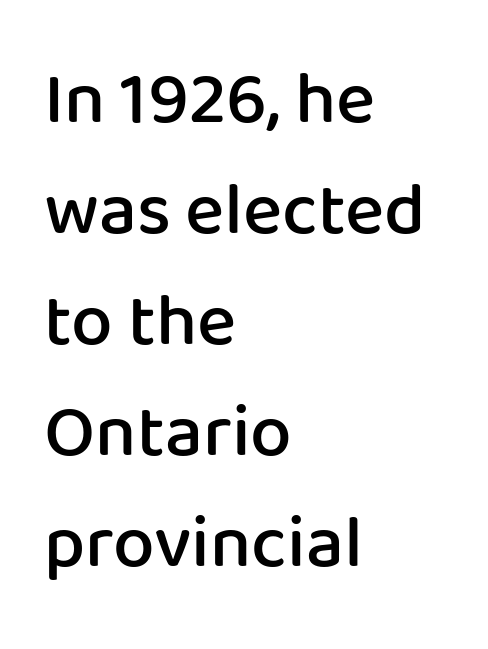
The image shows 74 px semibold sans-serif type, upright; set left-aligned, normal line spacing (1.5x), normal letter spacing, not underlined; low stroke contrast and a medium x-height.
